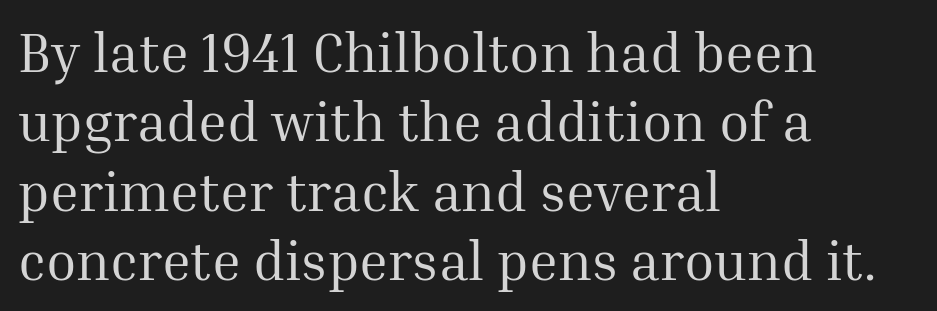
Q: Is the text bold? A: No.
Q: Is the text italic (slanted)? A: No, it is upright.
Q: Is the typeface a serif or a sans-serif typeface? A: Serif.
Q: Is the text underlined? A: No.
Q: How is the paragraph aligned? A: Left-aligned.
Q: Is the spacing between letters normal or unusually wide? A: Normal.
Q: Is the spacing between lines tight, normal or loose? A: Normal.
Q: Width (condensed, normal, or wide)? A: Normal.
Q: Stroke contrast? A: Medium.
Q: x-height? A: Medium.
Q: Monospaced? A: No.
